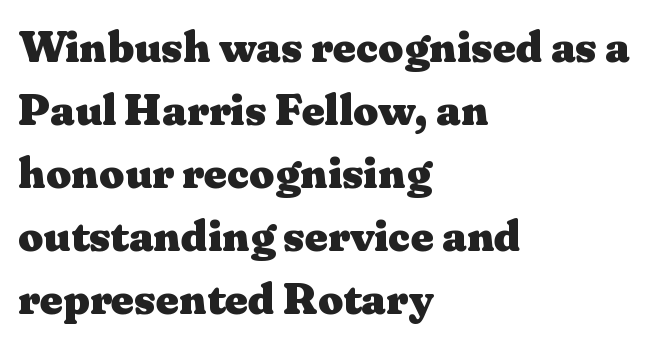
{"serif": "yes", "italic": "no", "bold": "yes", "weight": "heavy", "width": "wide", "stroke_contrast": "medium", "x_height": "medium", "monospaced": "no", "underline": "no", "align": "left", "line_spacing": "normal", "line_spacing_ratio": 1.43, "letter_spacing": "normal", "letter_spacing_em": 0.0, "glyph_px": 44}
